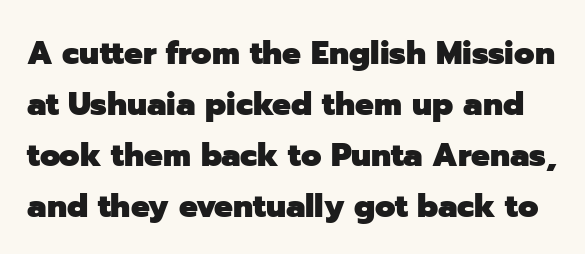
{"serif": "no", "italic": "no", "bold": "yes", "weight": "heavy", "width": "normal", "stroke_contrast": "low", "x_height": "medium", "monospaced": "no", "underline": "no", "line_spacing": "normal", "line_spacing_ratio": 1.55, "letter_spacing": "normal", "letter_spacing_em": 0.0, "glyph_px": 33}
